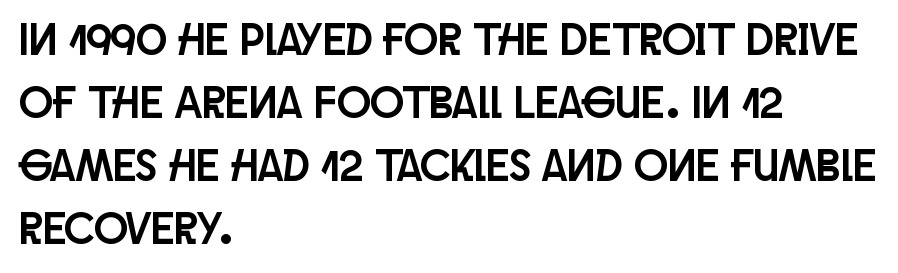
Q: Is the text italic (slanted)? A: No, it is upright.
Q: Is the typeface a serif or a sans-serif typeface? A: Sans-serif.
Q: Is the text underlined? A: No.
Q: How is the paragraph aligned? A: Left-aligned.
Q: Is the spacing between letters normal or unusually wide? A: Normal.
Q: Is the spacing between lines tight, normal or loose? A: Normal.
Q: Width (condensed, normal, or wide)? A: Condensed.
Q: Stroke contrast? A: Low.
Q: x-height? A: Large.
Q: Monospaced? A: No.
